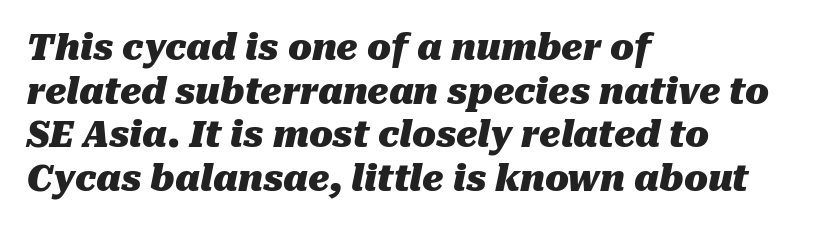
The rendering uses a moderate line-height, typical for paragraphs. Students, note that the glyphs here touch the page at normal intervals. The letters advance in unequal steps, a hallmark of proportional type. Letters rest on an invisible, unmarked baseline. The specimen reads as italic at a glance. Typesetter's note: full bold, strokes at maximum text heaviness.
